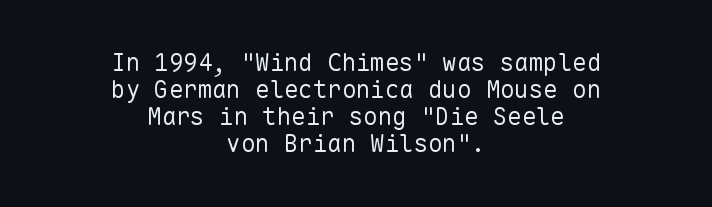
{"italic": "no", "bold": "no", "underline": "no", "align": "center", "line_spacing": "tight", "line_spacing_ratio": 1.13, "letter_spacing": "normal", "letter_spacing_em": 0.0, "glyph_px": 24}
